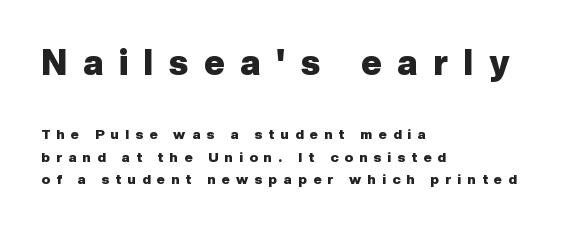
{"serif": "no", "italic": "no", "bold": "yes", "weight": "heavy", "width": "normal", "stroke_contrast": "low", "x_height": "medium", "monospaced": "no", "underline": "no", "align": "left", "line_spacing": "normal", "line_spacing_ratio": 1.61, "letter_spacing": "wide", "letter_spacing_em": 0.45, "larger_block": "first", "size_ratio": 2.5, "glyph_px": 35}
